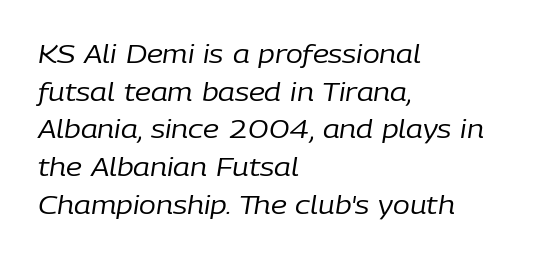
The image shows 25 px text type, italic (leaning right); set left-aligned, normal line spacing (1.51x), normal letter spacing, not underlined.
